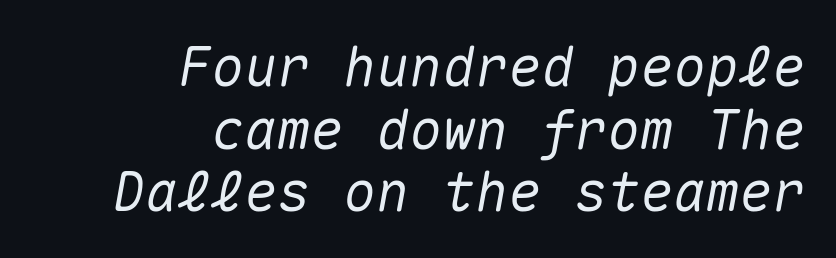
The image shows 55 px text type, italic (leaning right), monospaced; set right-aligned, tight line spacing (1.14x), normal letter spacing, not underlined; medium stroke contrast and a medium x-height.
